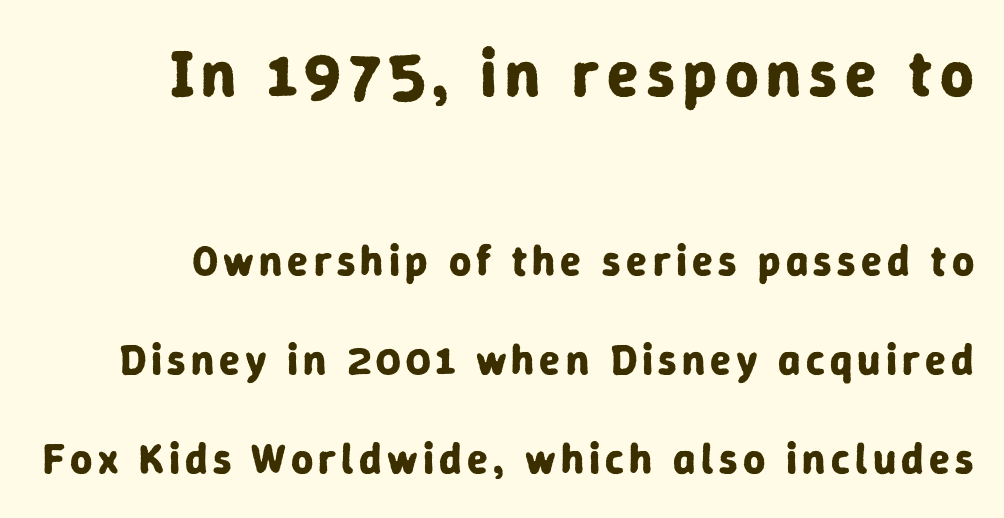
Set as a true bold cut, around the 700 mark. Check where the strokes stop: nothing finishes them off — pure sans. The line-height multiplier appears high, well above default. The passage shown begins with its larger block and ends with its smaller one. The gap between lines stays unmarked. In terms of posture, this sample is upright.
